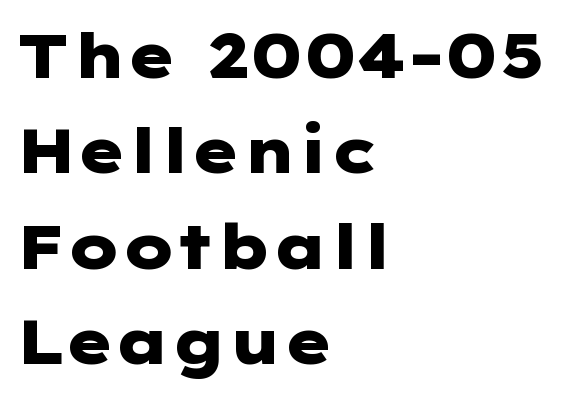
The space directly below the letters is spotless. All the whitespace from short lines collects on the right. Regarding leading, the lines here are spaced in the standard way. Glyph-to-glyph distance matches everyday printed text. Are there feet on the stems? There aren't — it's a sans. The sample has been set heavy, in full bold.
